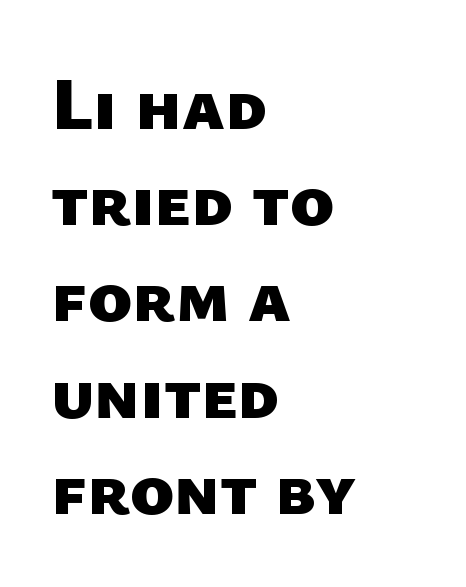
Observe the absence of serifs on each vertical stroke in this sample. The typesetting leans heavy: a genuine bold. The paragraph shown leans on its left margin. The gap between lines stays unmarked. Note the varied advance widths — an 'i' is clearly narrower than an 'm'.
